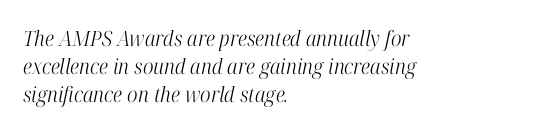
Q: Is the text bold? A: No.
Q: Is the text italic (slanted)? A: Yes, it leans right by about 12 degrees.
Q: Is the text underlined? A: No.
Q: How is the paragraph aligned? A: Left-aligned.
Q: Is the spacing between letters normal or unusually wide? A: Normal.
Q: Is the spacing between lines tight, normal or loose? A: Normal.
